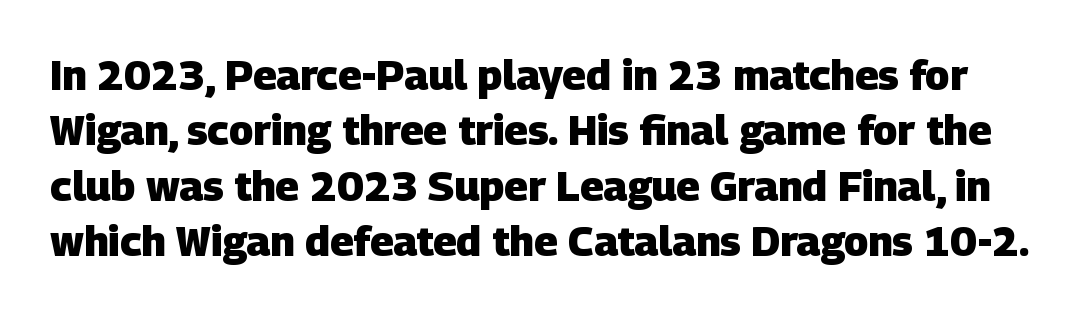
Strokes here are thick enough to call this a true bold. Observe the absence of serifs on each vertical stroke in this sample. Default kerning and tracking; the words read as compact shapes. This sample has the flowing, uneven cadence of proportional lettering. The zone under the glyphs is completely vacant. The lines sit at an ordinary, default distance from one another.
